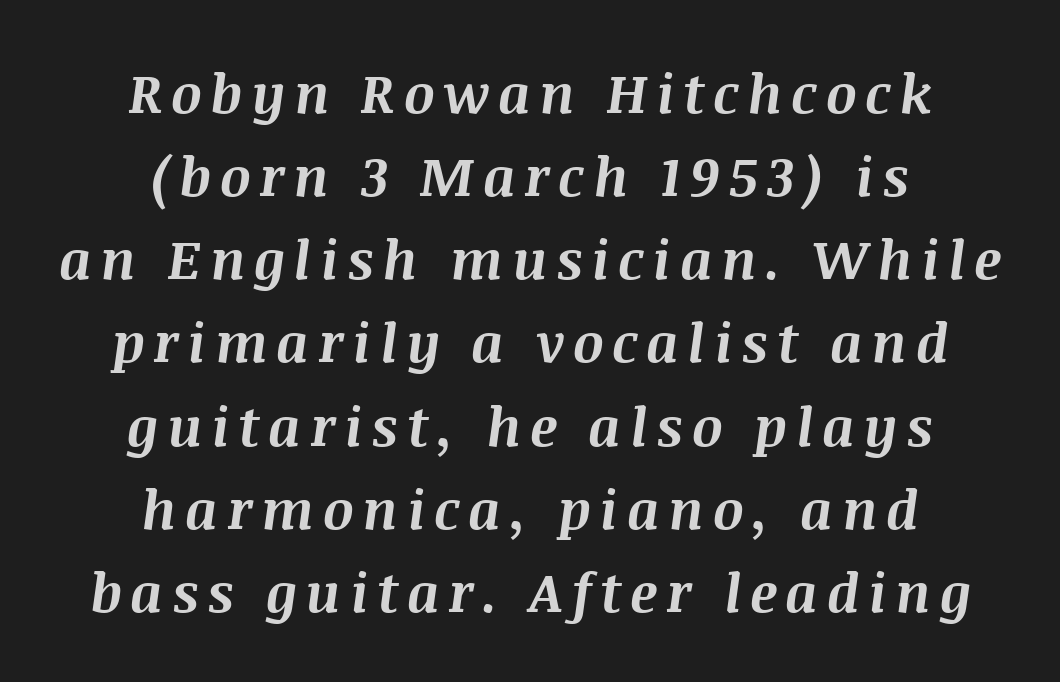
A centered setting, common on invitations and titles, is used for this passage. How would I describe the line gaps? Plain and ordinary. Designer's note — italics engaged. Students, this is bold: see how much ink each stroke carries. Each letter keeps its own natural width here, so spacing adapts to shape.
